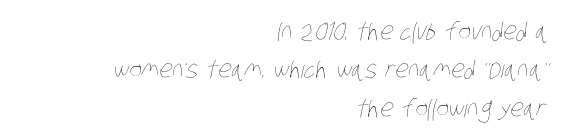
The image shows 24 px text type; set right-aligned, normal line spacing (1.6x), normal letter spacing, not underlined.
